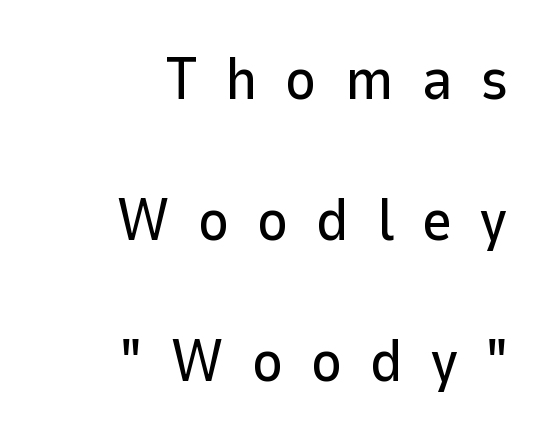
Q: Is the text italic (slanted)? A: No, it is upright.
Q: Is the typeface a serif or a sans-serif typeface? A: Sans-serif.
Q: Is the text underlined? A: No.
Q: How is the paragraph aligned? A: Right-aligned.
Q: Is the spacing between letters normal or unusually wide? A: Unusually wide.
Q: Is the spacing between lines tight, normal or loose? A: Loose.
Q: Width (condensed, normal, or wide)? A: Normal.
Q: Stroke contrast? A: Low.
Q: x-height? A: Medium.
Q: Monospaced? A: No.
